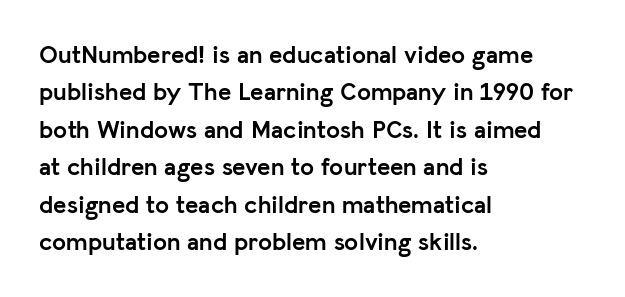
The image shows 25 px bold type, upright; set left-aligned, normal line spacing (1.5x), normal letter spacing, not underlined.
